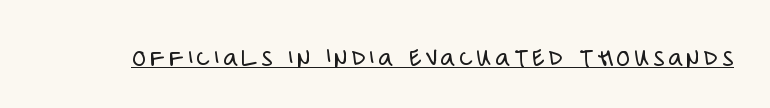
{"serif": "no", "italic": "no", "bold": "no", "weight": "light", "width": "condensed", "stroke_contrast": "low", "x_height": "large", "monospaced": "no", "underline": "yes", "glyph_px": 28}
